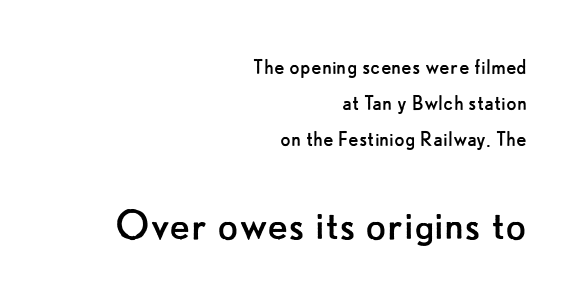
The image shows 48 px regular-weight sans-serif type, upright; set right-aligned, normal line spacing (1.5x), normal letter spacing, not underlined; the second (bottom) block is 2.0x larger; low stroke contrast and a small x-height.
